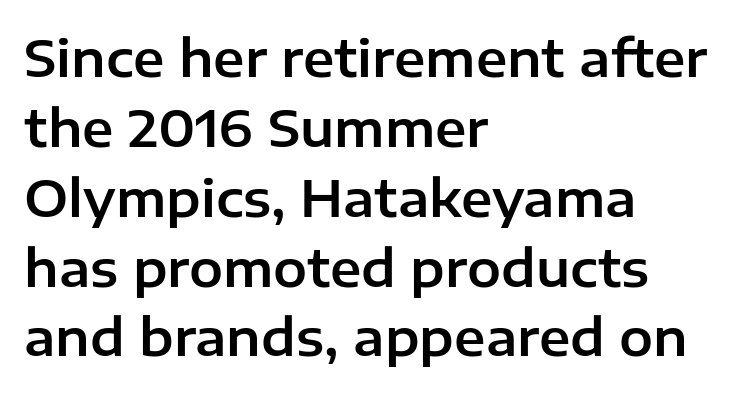
A normal amount of white space separates one row of letters from the next. The paragraph has a hard left edge and a soft right edge. Caption: standard tracking, unaltered. Style check: upright. The rendering uses natural spacing where letterforms have individual widths.
